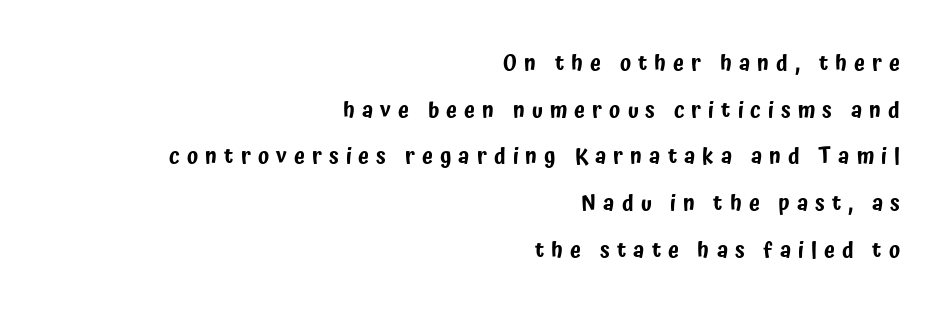
Q: Is the text italic (slanted)? A: No, it is upright.
Q: Is the text underlined? A: No.
Q: How is the paragraph aligned? A: Right-aligned.
Q: Is the spacing between letters normal or unusually wide? A: Unusually wide.
Q: Is the spacing between lines tight, normal or loose? A: Loose.
